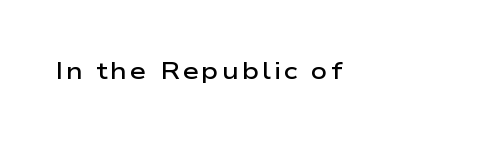
Q: Is the text bold? A: Semi-bold.
Q: Is the text italic (slanted)? A: No, it is upright.
Q: Is the text underlined? A: No.
